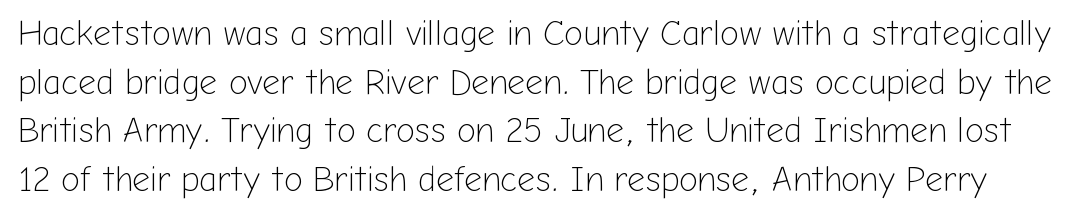
Looks like regular typesetting: each glyph gets only the width it needs. The letterforms sit shoulder to shoulder at normal distance. A clean baseline with only descenders dipping below it. Students, observe: this is what conventionally led text looks like. No chunkiness to these letters — they're not bold. Serif or sans? Sans — the stroke terminals are bare.
